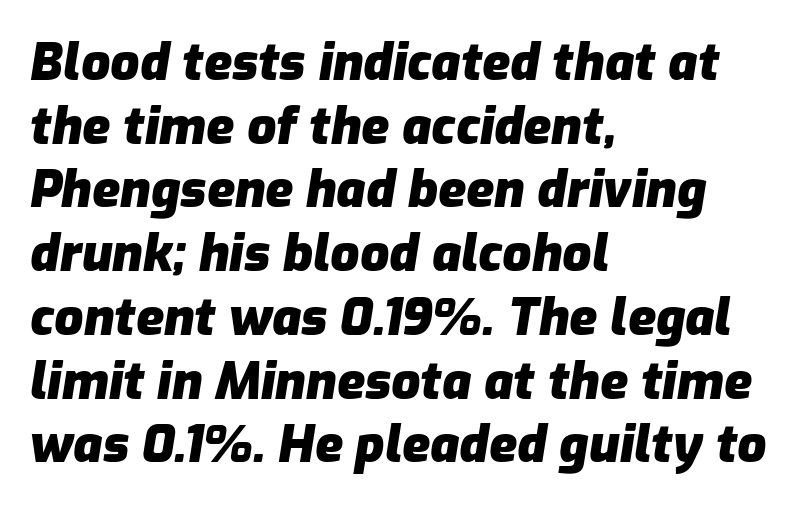
{"italic": "yes", "lean": "right", "slant_degrees": 9, "bold": "yes", "weight": "heavy", "width": "normal", "stroke_contrast": "low", "x_height": "medium", "monospaced": "no", "underline": "no", "align": "left", "line_spacing": "normal", "line_spacing_ratio": 1.25, "letter_spacing": "normal", "letter_spacing_em": 0.0, "glyph_px": 51}
